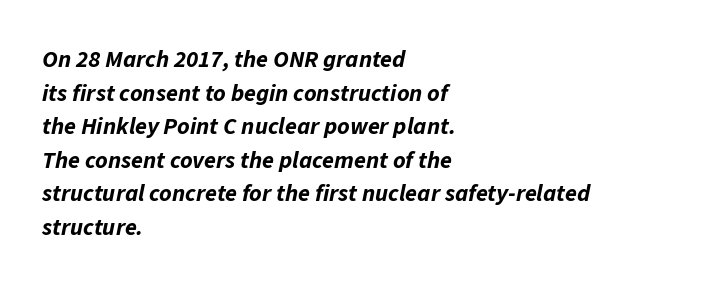
The rows are spaced the way most documents space them. Honestly, the letter spacing is just normal — you wouldn't notice it. If you drew a line through each stem, it would be angled. This rendering features lettering with no underline.
